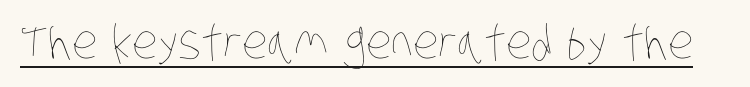
The font is comparable to plain body text, perhaps lighter. Glance below the letters and you will spot a drawn line. Tracking here is standard; glyphs follow each other at the usual distance. The passage shown is typed in a proportional face where columns would drift.
